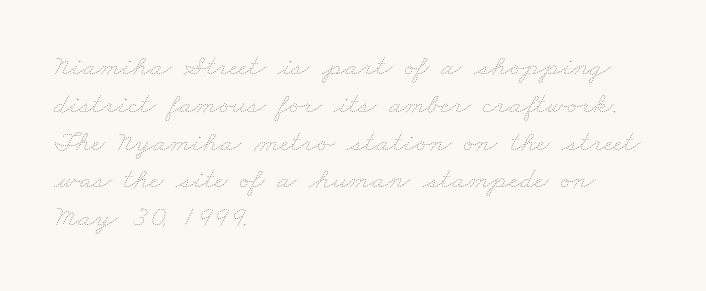
The image shows 30 px thin, wide type; set left-aligned, normal line spacing (1.26x), normal letter spacing, not underlined; low stroke contrast and a small x-height.
